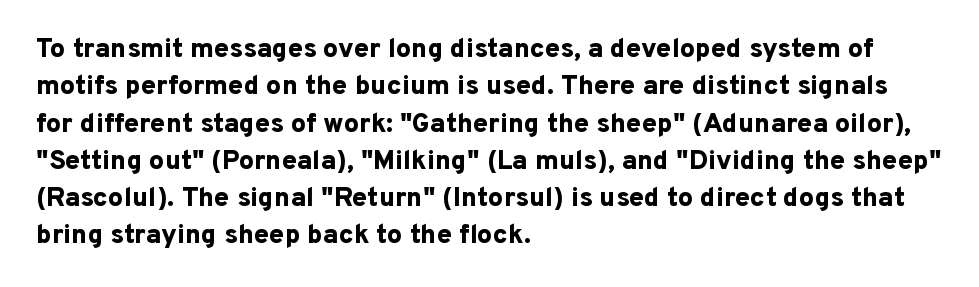
It's the straight-up-and-down kind of type. The lines are quadded left. Letter spacing: default. Rule under the text: the space is simply empty. The space between consecutive lines is moderate. Notice how thick the strokes are: this is what a full bold looks like.
